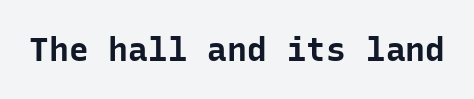
Q: Is the text bold? A: Yes.
Q: Is the text italic (slanted)? A: No, it is upright.
Q: Is the typeface a serif or a sans-serif typeface? A: Sans-serif.
Q: Is the text underlined? A: No.
Q: Is the spacing between letters normal or unusually wide? A: Normal.
Q: Width (condensed, normal, or wide)? A: Normal.
Q: Stroke contrast? A: Low.
Q: x-height? A: Medium.
Q: Monospaced? A: Yes.
